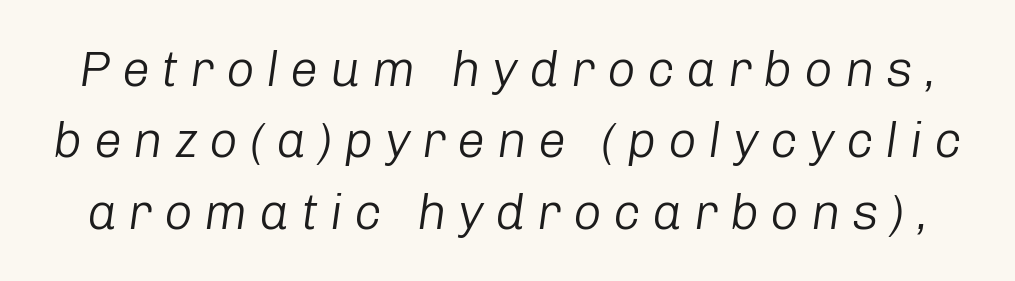
This sample keeps an unexceptional amount of space between lines. Each letter keeps its own natural width here, so spacing adapts to shape. Honestly, there is no underline to notice here at all. You could only call the tracking loose — the letters float apart.
